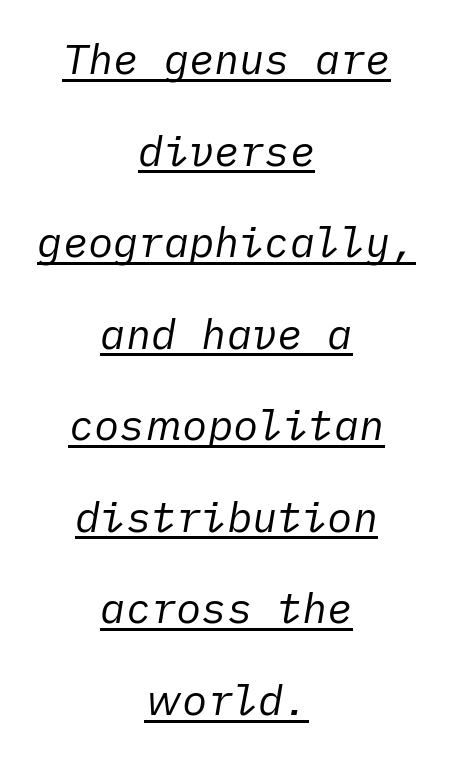
The image shows 42 px regular-weight type, italic (leaning right); set centered, loose line spacing (2.18x), normal letter spacing, underlined; low stroke contrast and a medium x-height.
